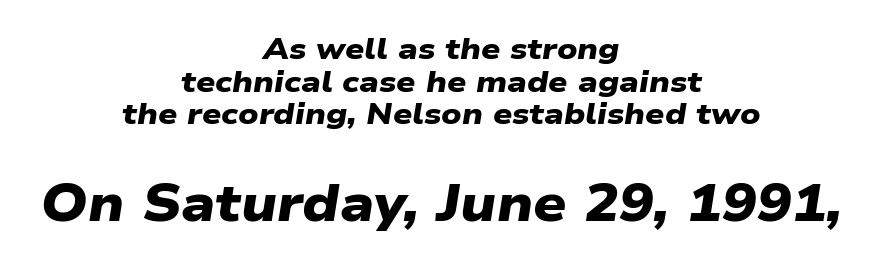
The image shows 52 px heavy, wide sans-serif type; set centered, tight line spacing (1.09x), normal letter spacing, not underlined; the second (bottom) block is 1.73x larger; low stroke contrast and a medium x-height.
